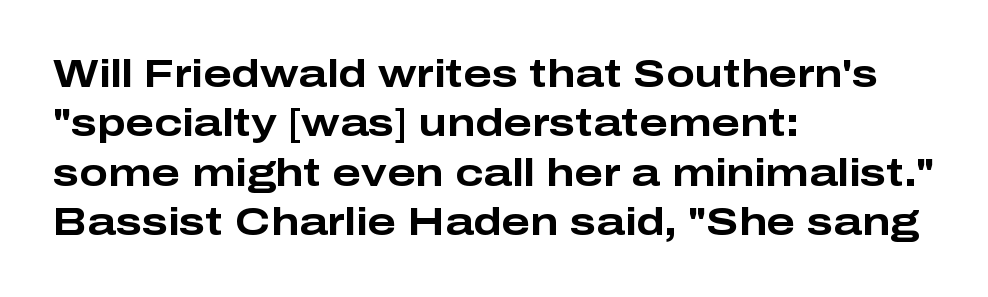
The specimen reads as upright at a glance. You could not count columns in this text — the font is proportionally spaced. Line beginnings align vertically; line endings do not. Between one letter and the next there's only the usual sliver of space. Regarding leading, the lines here are spaced in the standard way.
